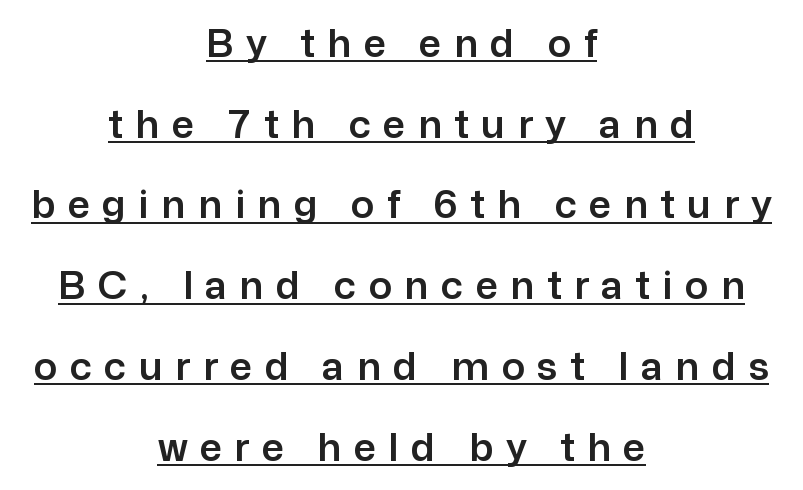
{"serif": "no", "italic": "no", "width": "normal", "stroke_contrast": "low", "x_height": "medium", "monospaced": "no", "underline": "yes", "align": "center", "line_spacing": "loose", "line_spacing_ratio": 2.07, "letter_spacing": "wide", "letter_spacing_em": 0.32, "glyph_px": 39}
